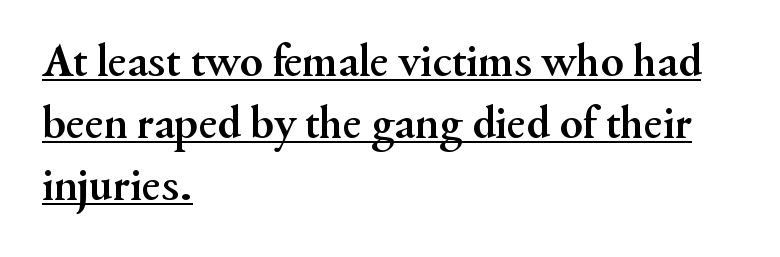
{"serif": "yes", "italic": "no", "bold": "yes", "weight": "semibold", "width": "normal", "stroke_contrast": "medium", "x_height": "small", "monospaced": "no", "underline": "yes", "align": "left", "line_spacing": "normal", "line_spacing_ratio": 1.32, "letter_spacing": "normal", "letter_spacing_em": 0.0, "glyph_px": 47}
